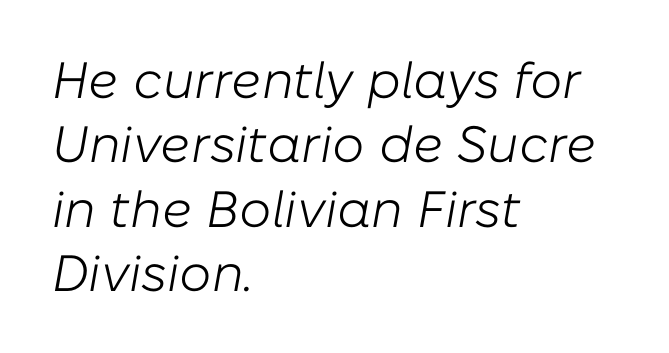
{"italic": "yes", "lean": "right", "slant_degrees": 10, "bold": "no", "weight": "light", "width": "normal", "stroke_contrast": "low", "x_height": "medium", "monospaced": "no", "underline": "no", "align": "left", "line_spacing": "normal", "line_spacing_ratio": 1.26, "letter_spacing": "normal", "letter_spacing_em": 0.0, "glyph_px": 51}
